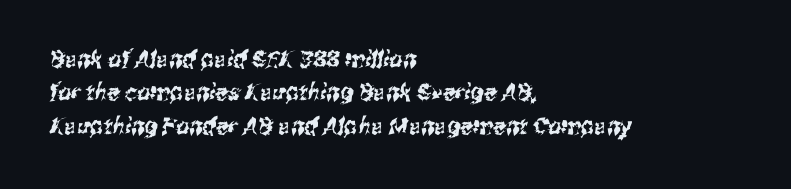
The image shows 23 px text type; set left-aligned, normal line spacing (1.45x), normal letter spacing, not underlined.
